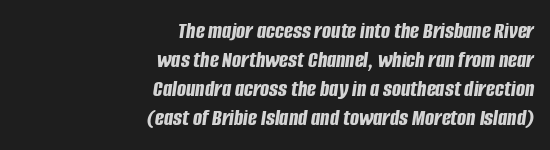
Q: Is the text bold? A: Yes.
Q: Is the text italic (slanted)? A: Yes, it leans right by about 8 degrees.
Q: Is the text underlined? A: No.
Q: How is the paragraph aligned? A: Right-aligned.
Q: Is the spacing between letters normal or unusually wide? A: Normal.
